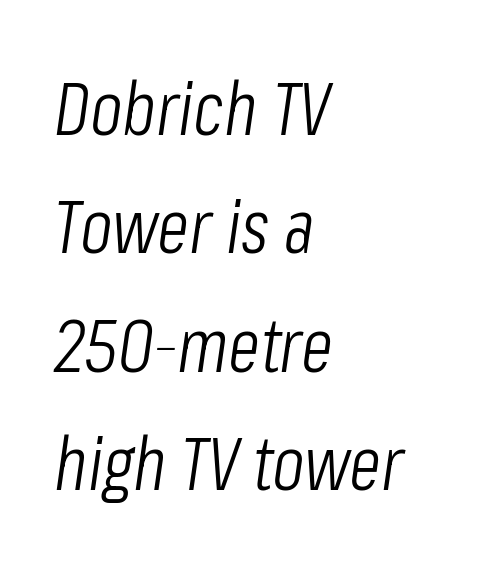
The typesetting does not lean heavy: it is not bold. Is this a fixed-width face? No — the glyphs have proportional, varying widths. Line spacing here is normal. Line beginnings align vertically; line endings do not. When letters slant like this, we call the style italic.
